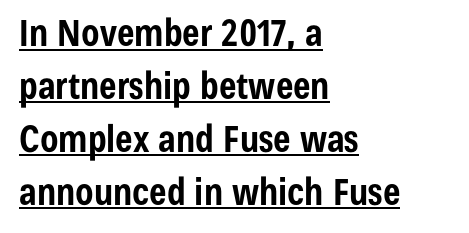
{"serif": "no", "italic": "no", "bold": "yes", "weight": "bold", "width": "condensed", "stroke_contrast": "low", "x_height": "medium", "monospaced": "no", "underline": "yes", "align": "left", "line_spacing": "normal", "line_spacing_ratio": 1.43, "letter_spacing": "normal", "letter_spacing_em": 0.0, "glyph_px": 37}
